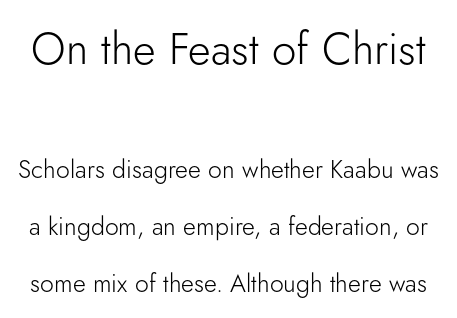
The image shows 44 px light sans-serif type, upright; set loose line spacing (2.27x), normal letter spacing, not underlined; the first (top) block is 1.76x larger; low stroke contrast and a small x-height.
